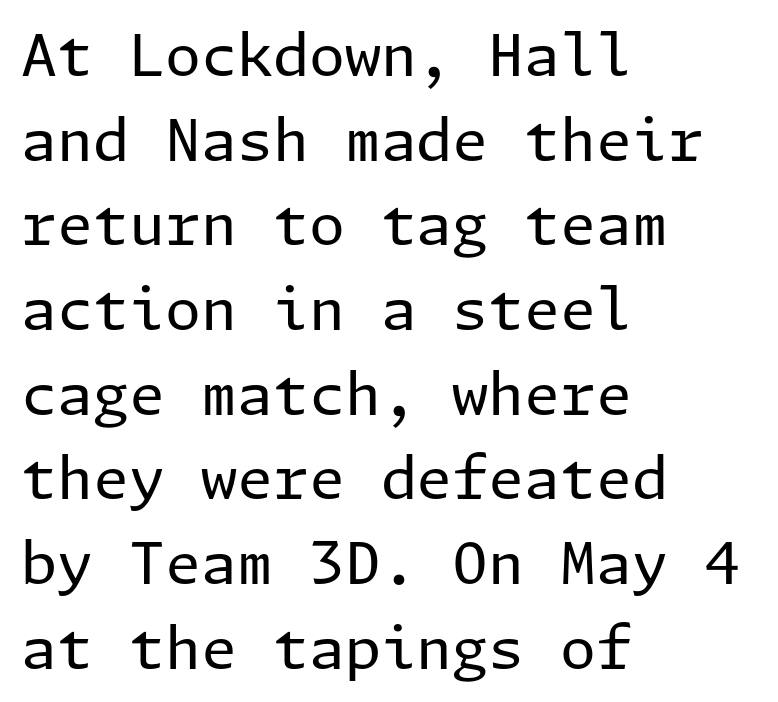
{"serif": "no", "italic": "no", "bold": "no", "weight": "regular", "width": "normal", "stroke_contrast": "low", "x_height": "medium", "underline": "no", "align": "left", "line_spacing": "normal", "line_spacing_ratio": 1.46, "letter_spacing": "normal", "letter_spacing_em": 0.0, "glyph_px": 58}
